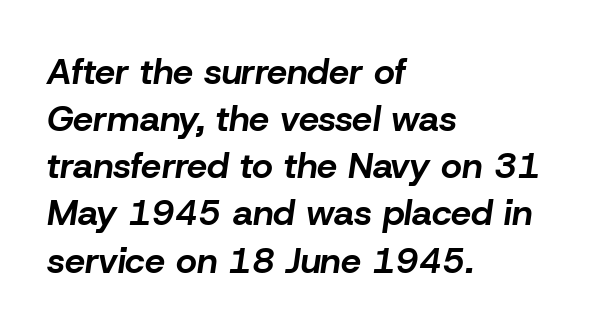
Q: Is the text bold? A: Yes.
Q: Is the text italic (slanted)? A: Yes, it leans right by about 8 degrees.
Q: Is the text underlined? A: No.
Q: How is the paragraph aligned? A: Left-aligned.
Q: Is the spacing between letters normal or unusually wide? A: Normal.
Q: Is the spacing between lines tight, normal or loose? A: Normal.
Q: Width (condensed, normal, or wide)? A: Normal.
Q: Stroke contrast? A: Low.
Q: x-height? A: Medium.
Q: Monospaced? A: No.
